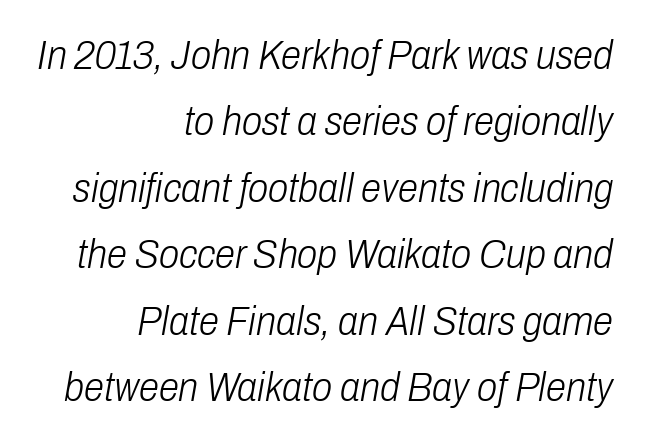
{"italic": "yes", "lean": "right", "slant_degrees": 10, "bold": "no", "weight": "light", "width": "condensed", "stroke_contrast": "low", "x_height": "medium", "monospaced": "no", "underline": "no", "align": "right", "line_spacing": "normal", "line_spacing_ratio": 1.62, "letter_spacing": "normal", "letter_spacing_em": 0.0, "glyph_px": 41}
